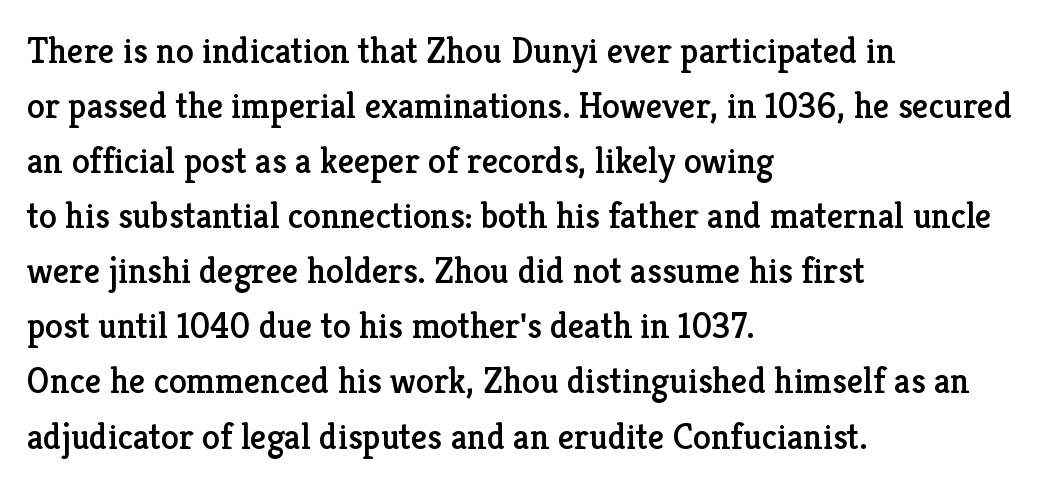
Posture: upright roman. Check the space under the baseline: it is left empty. Every row of glyphs begins at an identical x-position on the left. Each letter keeps its own natural width here, so spacing adapts to shape. Summary of vertical rhythm: regular, with standard interline spacing. Serifs: yes, visible at the terminals of the letterforms.
